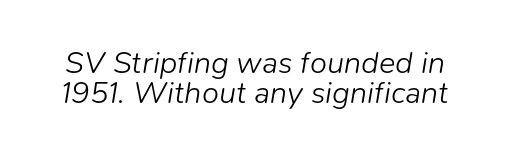
Caption: standard tracking, unaltered. Leading is clearly below the norm, producing a dense column. The axis of the letterforms is tilted away from vertical. The passage shown is typed in a proportional face where columns would drift. No chunkiness to these letters — they're not bold. A clean baseline with only descenders dipping below it.
